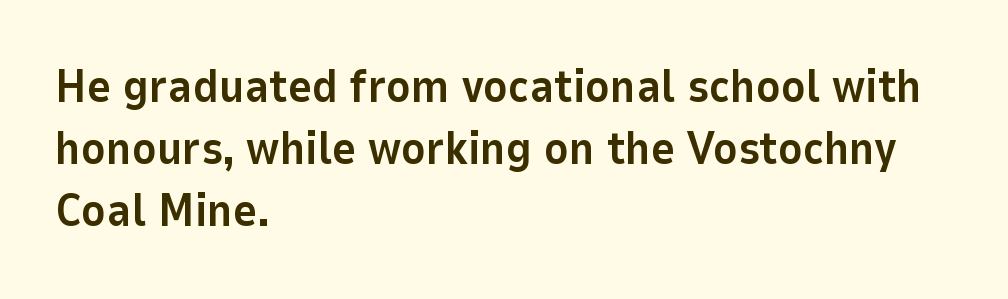
The image shows 46 px bold sans-serif type, upright; set left-aligned, normal line spacing (1.35x), normal letter spacing, not underlined; low stroke contrast and a medium x-height.
